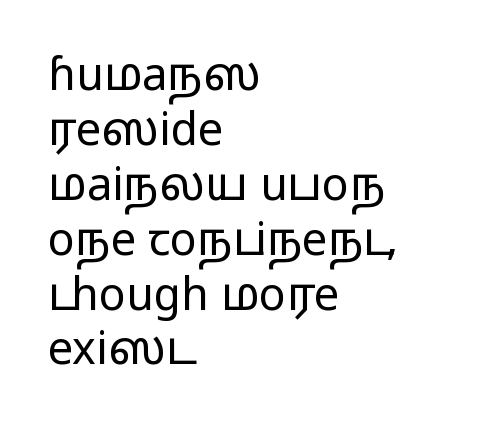
Compared with a centered layout, this one pins lines to the left instead. Here the designer chose a conventional face with non-uniform glyph widths. The baseline area is clear. The type family on display is of the sans-serif kind.
